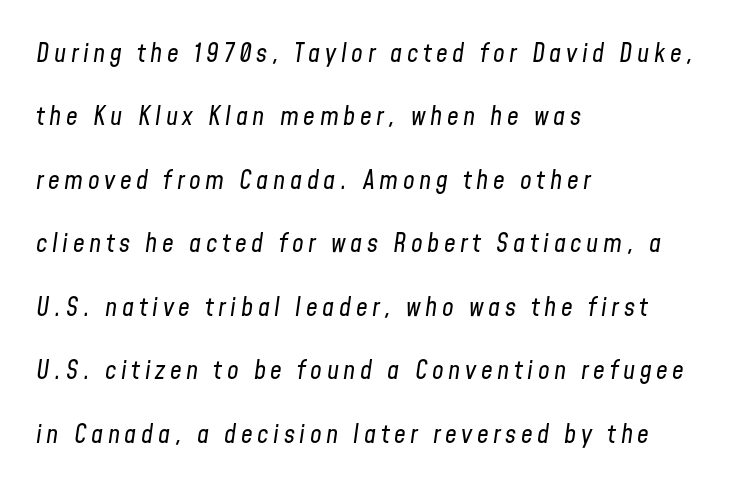
The image shows 26 px text type, italic (leaning right); set left-aligned, loose line spacing (2.44x), not underlined.
